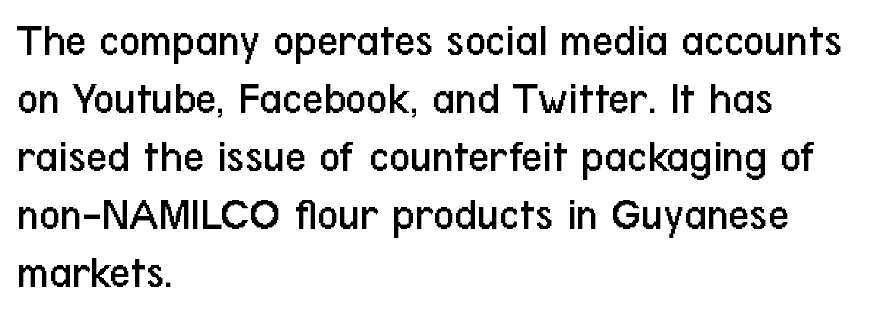
{"serif": "no", "italic": "no", "bold": "no", "weight": "regular", "width": "condensed", "stroke_contrast": "low", "x_height": "medium", "monospaced": "no", "underline": "no", "align": "left", "line_spacing": "normal", "line_spacing_ratio": 1.26, "letter_spacing": "normal", "letter_spacing_em": 0.0, "glyph_px": 46}
